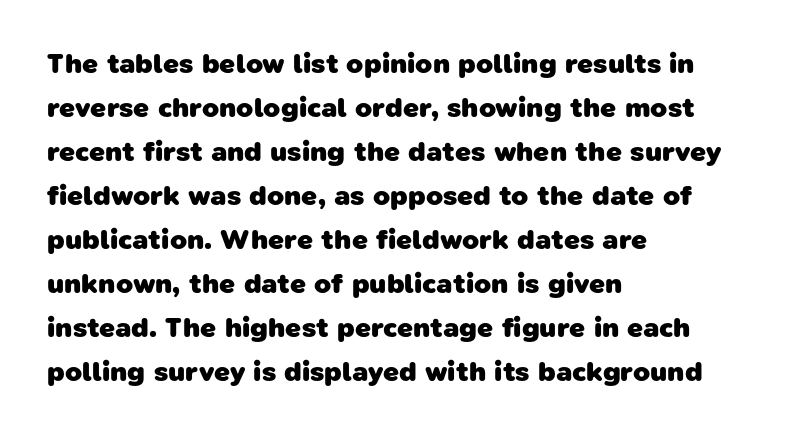
The image shows 28 px heavy sans-serif type; set left-aligned, normal line spacing (1.57x), normal letter spacing, not underlined; low stroke contrast and a medium x-height.
